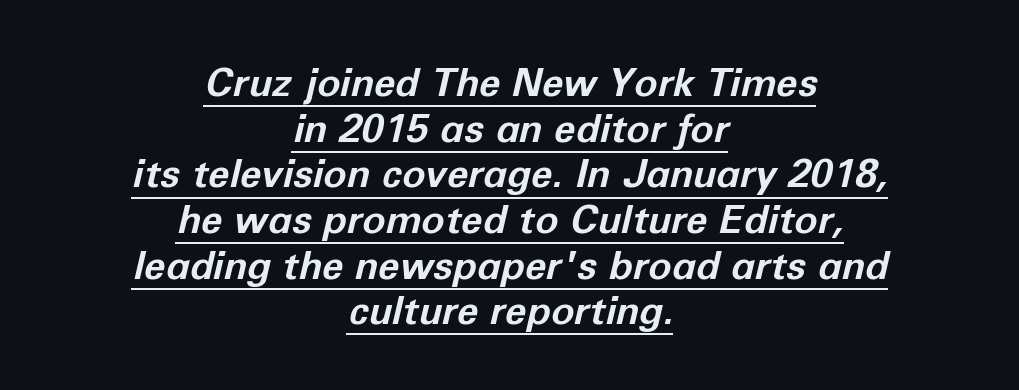
The image shows 39 px bold type, italic (leaning right); set centered, line spacing 1.17x, normal letter spacing, underlined; low stroke contrast and a medium x-height.
